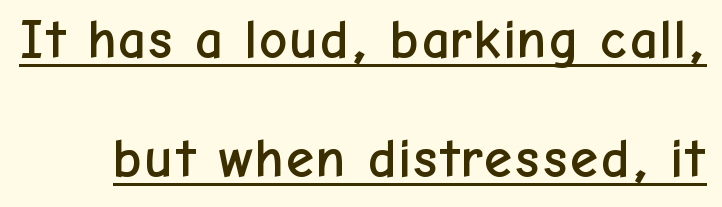
The image shows 56 px sans-serif type, upright; set loose line spacing (2.12x), normal letter spacing, underlined; low stroke contrast and a medium x-height.
